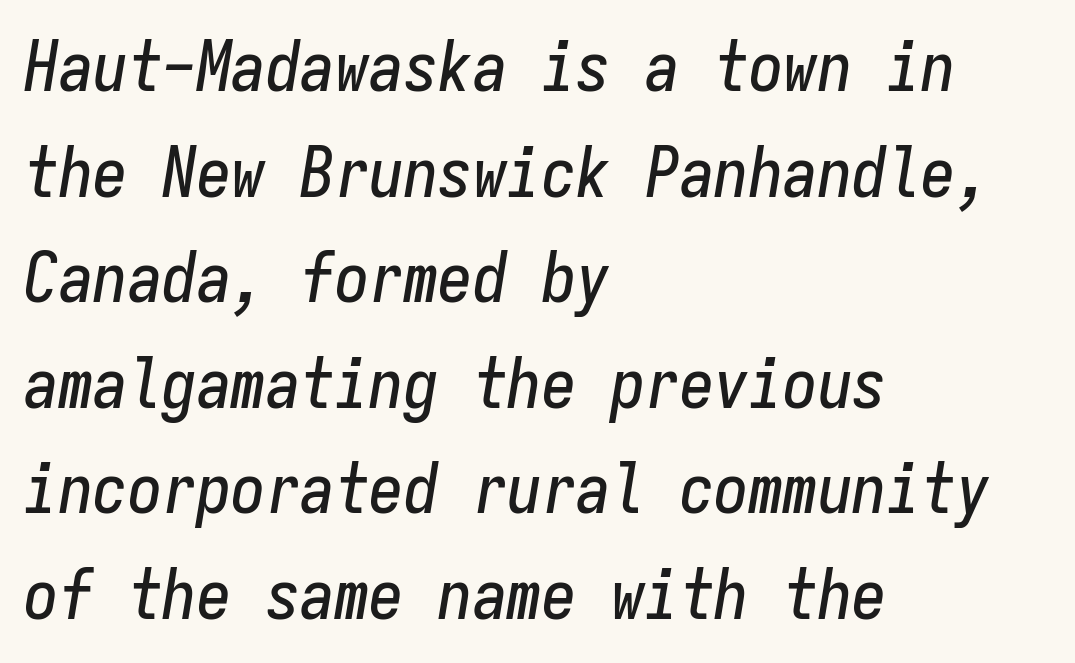
Q: Is the text italic (slanted)? A: Yes, it leans right by about 9 degrees.
Q: Is the text underlined? A: No.
Q: How is the paragraph aligned? A: Left-aligned.
Q: Is the spacing between letters normal or unusually wide? A: Normal.
Q: Is the spacing between lines tight, normal or loose? A: Normal.
Q: Width (condensed, normal, or wide)? A: Condensed.
Q: Stroke contrast? A: Low.
Q: x-height? A: Medium.
Q: Monospaced? A: Yes.
